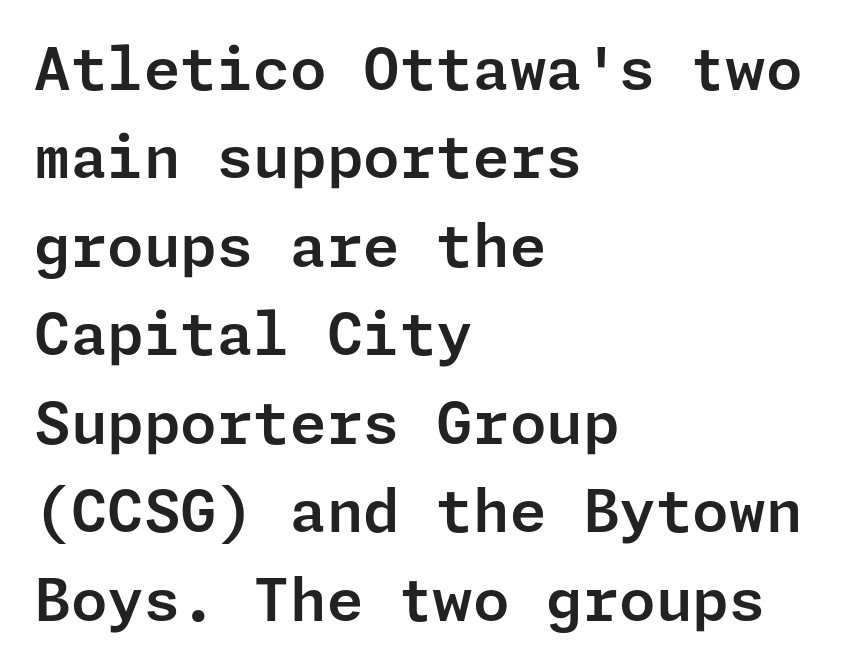
{"serif": "no", "italic": "no", "width": "normal", "stroke_contrast": "low", "x_height": "medium", "underline": "no", "align": "left", "line_spacing": "normal", "line_spacing_ratio": 1.5, "letter_spacing": "normal", "letter_spacing_em": 0.0, "glyph_px": 59}
